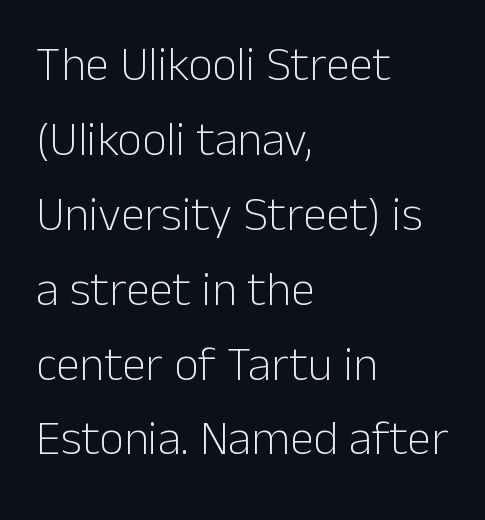
The image shows 48 px light sans-serif type, upright; set left-aligned, normal line spacing (1.56x), normal letter spacing, not underlined; low stroke contrast and a medium x-height.
